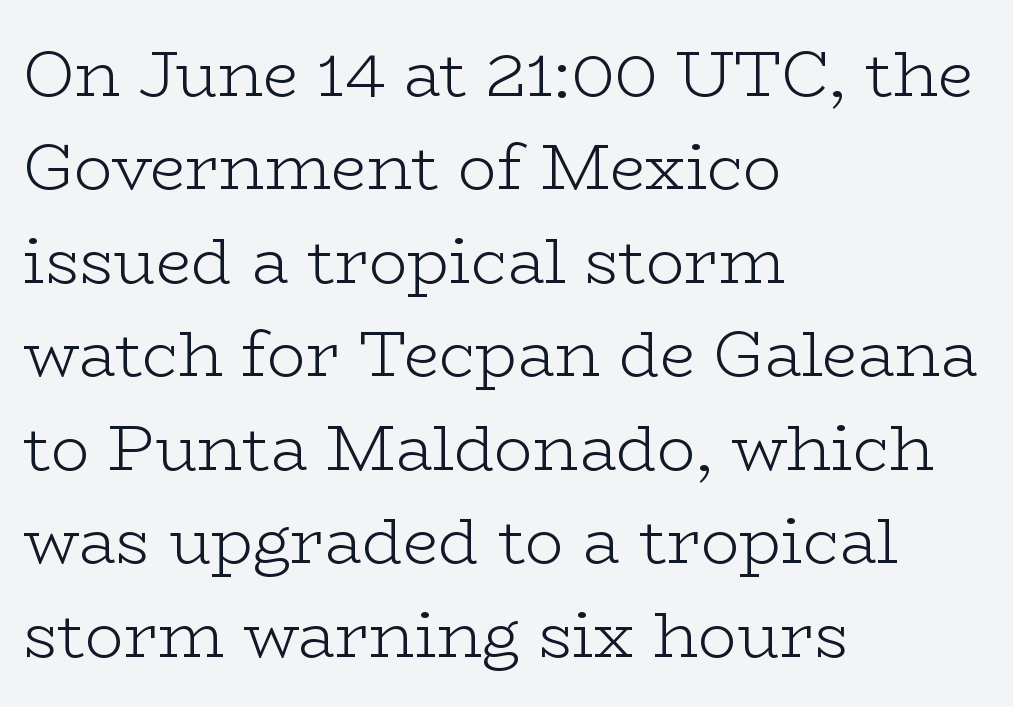
{"serif": "yes", "italic": "no", "bold": "no", "weight": "light", "width": "wide", "stroke_contrast": "low", "x_height": "medium", "monospaced": "no", "underline": "no", "align": "left", "line_spacing": "normal", "line_spacing_ratio": 1.46, "letter_spacing": "normal", "letter_spacing_em": 0.0, "glyph_px": 64}
